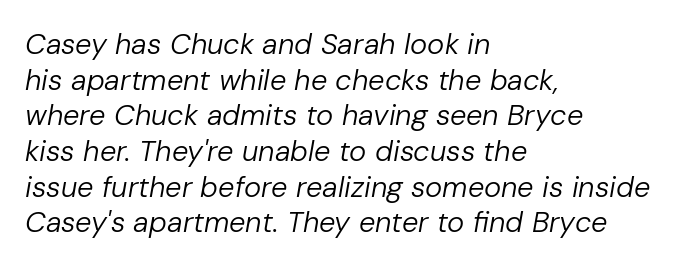
The image shows 29 px regular-weight type, italic (leaning right); set left-aligned, line spacing 1.23x, normal letter spacing, not underlined; low stroke contrast and a medium x-height.
